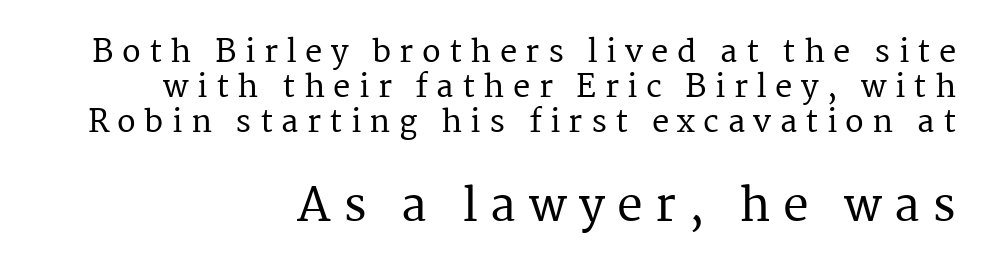
The image shows 46 px serif type, upright; set right-aligned, tight line spacing (1.13x), unusually wide letter spacing (+0.27 em), not underlined; the second (bottom) block is 1.48x larger; medium stroke contrast and a medium x-height.
